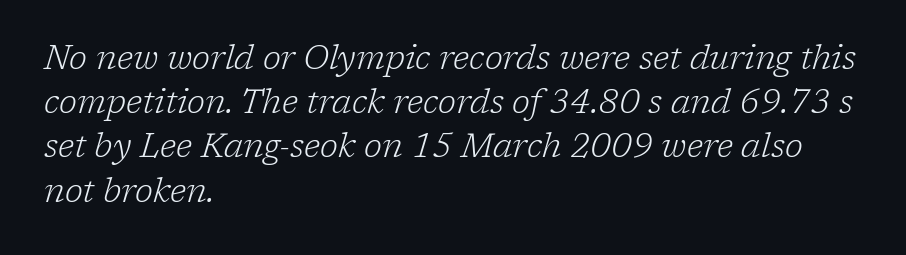
The image shows 33 px light serif type, italic (leaning right); set left-aligned, normal line spacing (1.34x), normal letter spacing, not underlined; low stroke contrast and a medium x-height.
